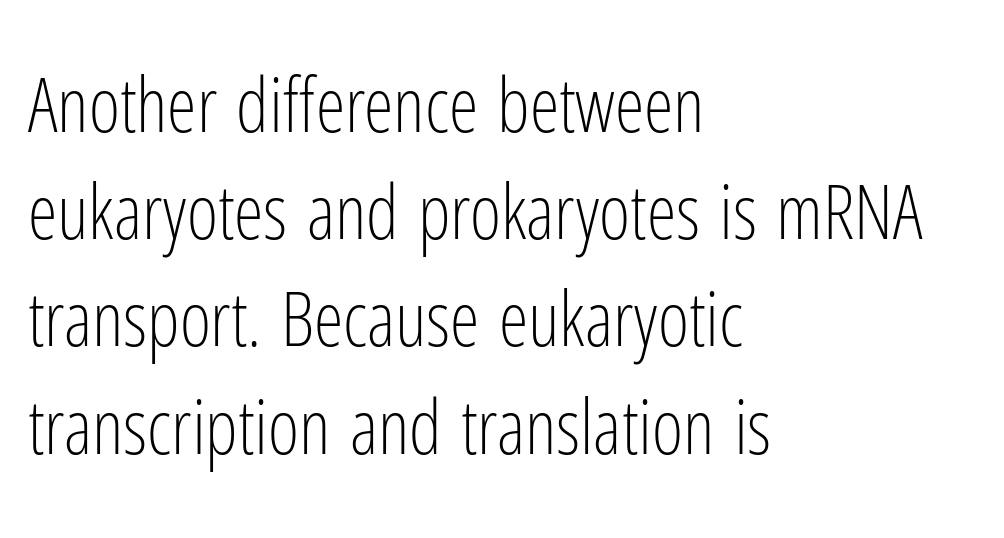
Q: Is the text bold? A: No.
Q: Is the text italic (slanted)? A: No, it is upright.
Q: Is the typeface a serif or a sans-serif typeface? A: Sans-serif.
Q: Is the text underlined? A: No.
Q: How is the paragraph aligned? A: Left-aligned.
Q: Is the spacing between letters normal or unusually wide? A: Normal.
Q: Is the spacing between lines tight, normal or loose? A: Normal.
Q: Width (condensed, normal, or wide)? A: Condensed.
Q: Stroke contrast? A: Low.
Q: x-height? A: Medium.
Q: Monospaced? A: No.
